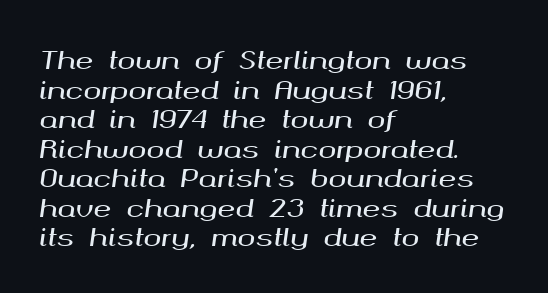
Plain, unruled lines of type. If you drew a ruler down the left edge, every line would touch it. These lines keep a tight, regular rhythm from letter to letter. The lettering tilts uniformly, giving the passage an italic look.
